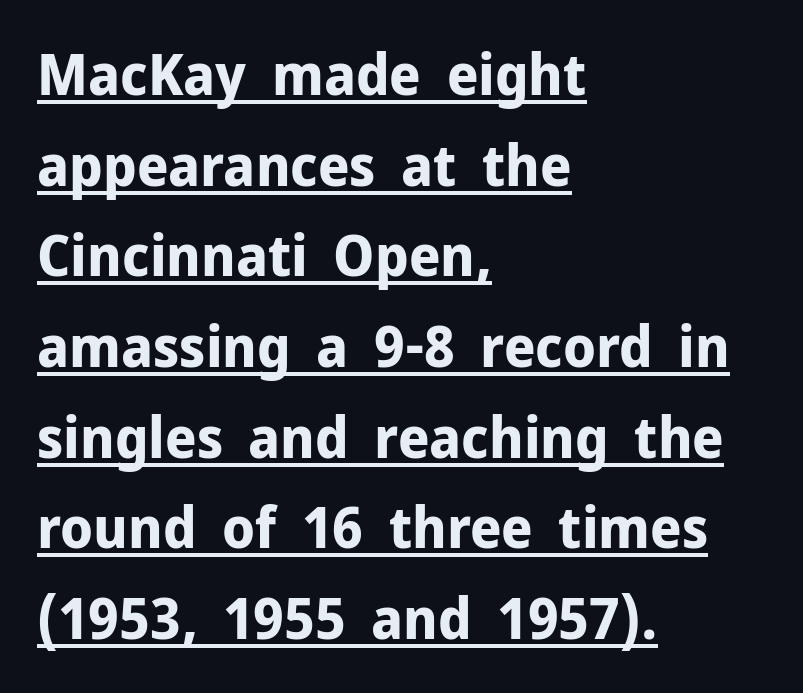
The image shows 57 px bold sans-serif type, upright; set left-aligned, normal line spacing (1.59x), normal letter spacing, underlined; low stroke contrast and a medium x-height.
